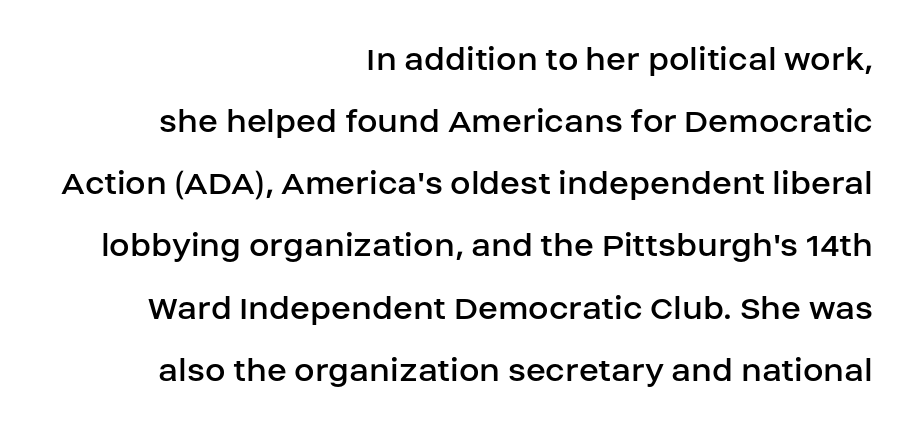
Q: Is the text bold? A: No.
Q: Is the text italic (slanted)? A: No, it is upright.
Q: Is the typeface a serif or a sans-serif typeface? A: Sans-serif.
Q: Is the text underlined? A: No.
Q: How is the paragraph aligned? A: Right-aligned.
Q: Is the spacing between letters normal or unusually wide? A: Normal.
Q: Is the spacing between lines tight, normal or loose? A: Normal.
Q: Width (condensed, normal, or wide)? A: Normal.
Q: Stroke contrast? A: Low.
Q: x-height? A: Large.
Q: Monospaced? A: No.
